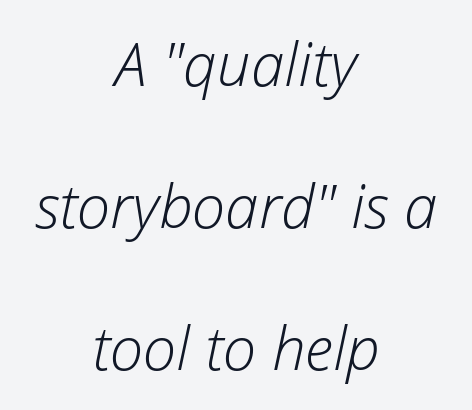
{"italic": "yes", "lean": "right", "slant_degrees": 12, "bold": "no", "weight": "light", "width": "normal", "stroke_contrast": "low", "x_height": "medium", "monospaced": "no", "underline": "no", "align": "center", "line_spacing": "loose", "line_spacing_ratio": 2.37, "letter_spacing": "normal", "letter_spacing_em": 0.0, "glyph_px": 60}
